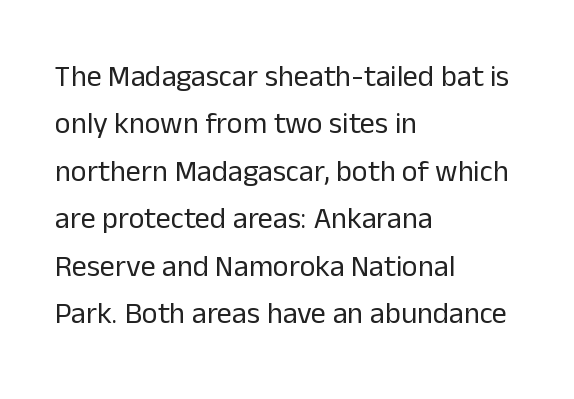
The image shows 30 px regular-weight sans-serif type, upright; set left-aligned, normal line spacing (1.58x), normal letter spacing, not underlined; low stroke contrast and a medium x-height.
